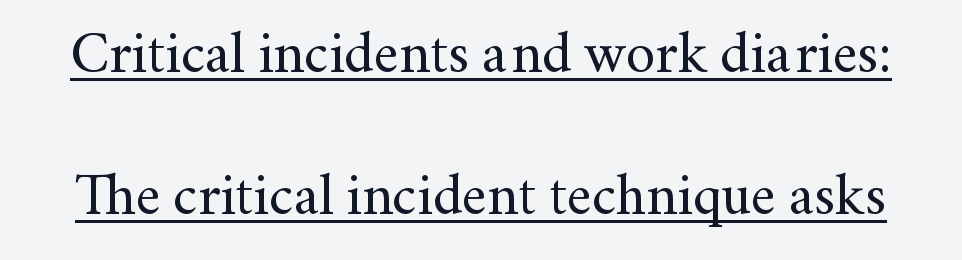
The face looks like a standard text weight, possibly lighter. You could not count columns in this text — the font is proportionally spaced. The passage shown is typeset with a serif family. This sample carries an underscore along the baseline area. Default kerning and tracking; the words read as compact shapes. Italic? Not at all — the glyphs are vertical.
